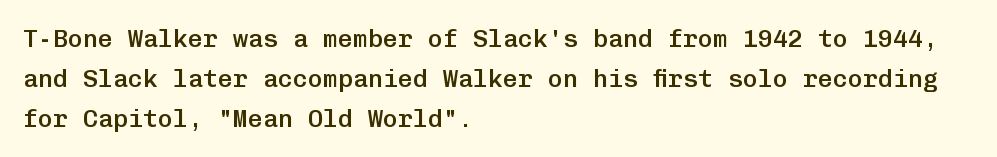
Q: Is the text bold? A: Semi-bold.
Q: Is the text italic (slanted)? A: No, it is upright.
Q: Is the text underlined? A: No.
Q: How is the paragraph aligned? A: Left-aligned.
Q: Is the spacing between letters normal or unusually wide? A: Normal.
Q: Is the spacing between lines tight, normal or loose? A: Normal.
